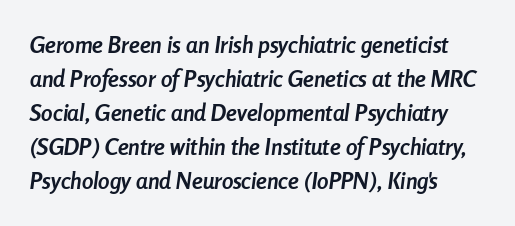
{"italic": "yes", "lean": "right", "slant_degrees": 8, "bold": "yes", "underline": "no", "align": "left", "line_spacing": "normal", "line_spacing_ratio": 1.48, "letter_spacing": "normal", "letter_spacing_em": 0.0, "glyph_px": 23}
